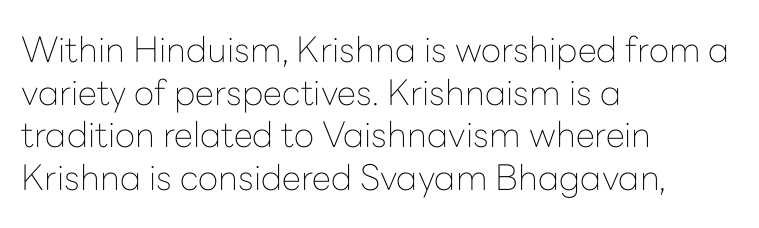
The image shows 35 px thin sans-serif type, upright; set left-aligned, line spacing 1.22x, normal letter spacing, not underlined; low stroke contrast and a medium x-height.
